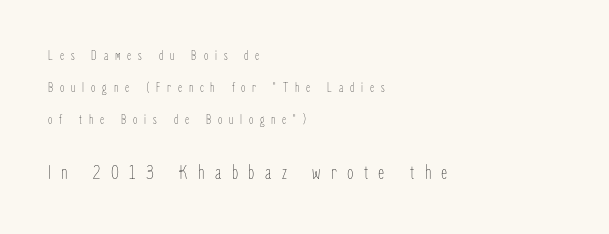
{"italic": "no", "bold": "no", "underline": "no", "align": "left", "line_spacing": "loose", "line_spacing_ratio": 2.3, "letter_spacing": "wide", "letter_spacing_em": 0.49, "larger_block": "second", "size_ratio": 1.5, "glyph_px": 21}
